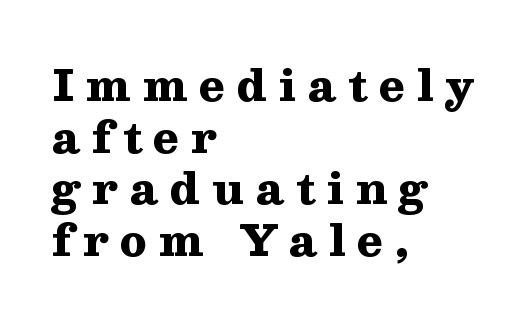
The image shows 43 px heavy, wide serif type, upright; set left-aligned, line spacing 1.2x, unusually wide letter spacing (+0.27 em), not underlined; medium stroke contrast and a medium x-height.
